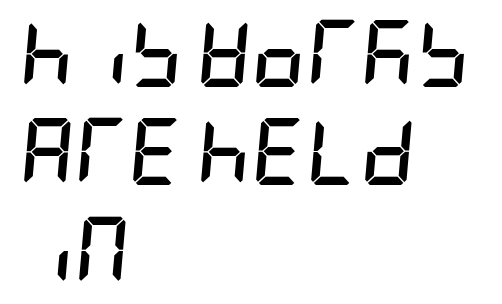
The image shows 67 px semibold, condensed type, italic (leaning right); set left-aligned, normal line spacing (1.47x), normal letter spacing, not underlined; low stroke contrast and a large x-height.
